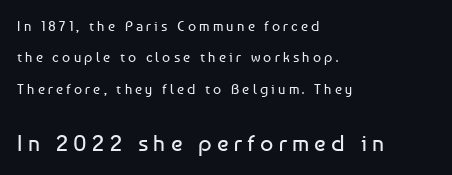
Which of the two is more prominent by size? The second, at the bottom. Which margin do the lines hug? The left one — the right edge is uneven. Nope, not italic — everything's standing straight. One glance says open: line gaps are wider than usual. The characters are drawn with everyday or finer stroke widths.
